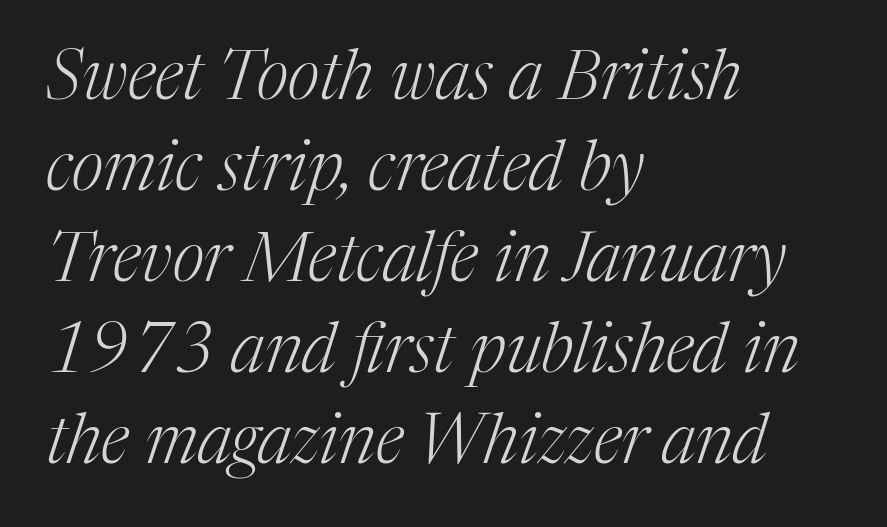
The image shows 69 px light serif type, italic (leaning right); set left-aligned, normal line spacing (1.32x), normal letter spacing, not underlined; medium stroke contrast and a medium x-height.
